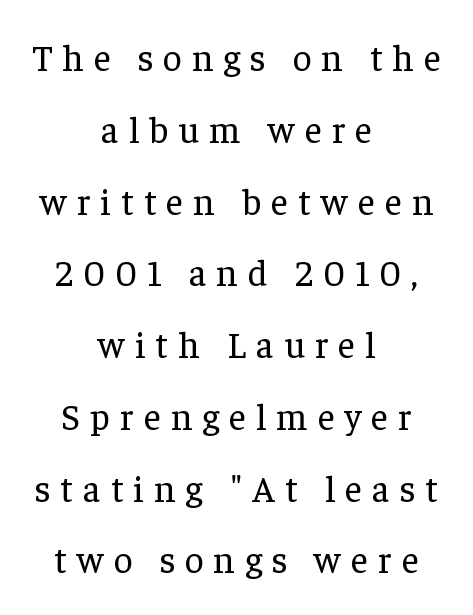
{"serif": "yes", "italic": "no", "bold": "no", "weight": "regular", "width": "normal", "stroke_contrast": "low", "x_height": "medium", "monospaced": "no", "underline": "no", "align": "center", "line_spacing": "loose", "line_spacing_ratio": 1.94, "letter_spacing": "wide", "letter_spacing_em": 0.27, "glyph_px": 37}
